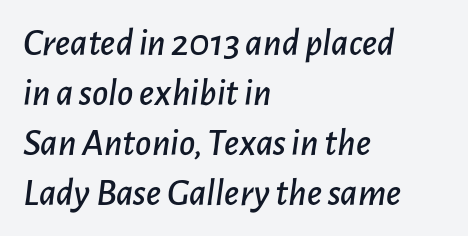
{"italic": "yes", "lean": "right", "slant_degrees": 7, "width": "normal", "stroke_contrast": "low", "x_height": "medium", "monospaced": "no", "underline": "no", "align": "left", "line_spacing": "normal", "line_spacing_ratio": 1.28, "letter_spacing": "normal", "letter_spacing_em": 0.0, "glyph_px": 39}
